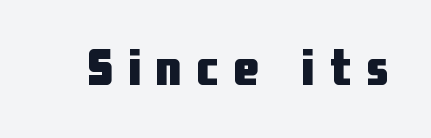
Q: Is the text bold? A: Yes.
Q: Is the text italic (slanted)? A: No, it is upright.
Q: Is the typeface a serif or a sans-serif typeface? A: Sans-serif.
Q: Is the text underlined? A: No.
Q: Is the spacing between letters normal or unusually wide? A: Unusually wide.
Q: Width (condensed, normal, or wide)? A: Condensed.
Q: Stroke contrast? A: Low.
Q: x-height? A: Medium.
Q: Monospaced? A: No.
